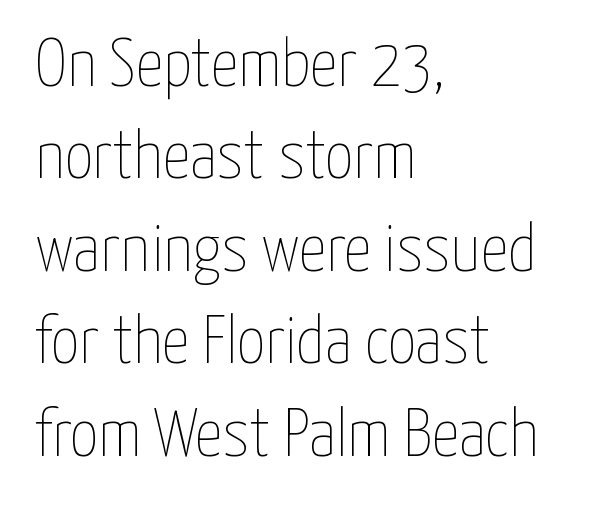
The lettering holds an erect, upright posture throughout. The space between consecutive lines is moderate. Weight: not bold — regular or lighter. Here the designer chose a conventional face with non-uniform glyph widths.
